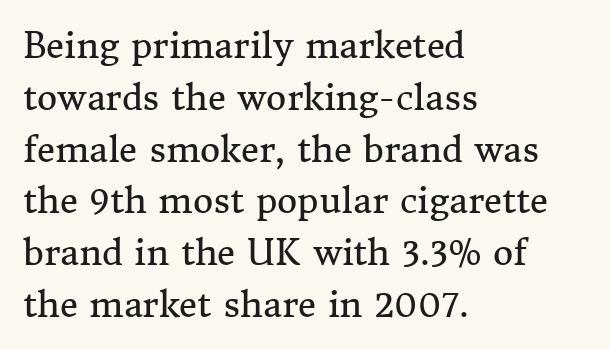
{"serif": "yes", "italic": "no", "bold": "no", "weight": "regular", "width": "normal", "stroke_contrast": "medium", "x_height": "medium", "monospaced": "no", "underline": "no", "align": "left", "line_spacing": "normal", "line_spacing_ratio": 1.48, "letter_spacing": "normal", "letter_spacing_em": 0.0, "glyph_px": 35}
